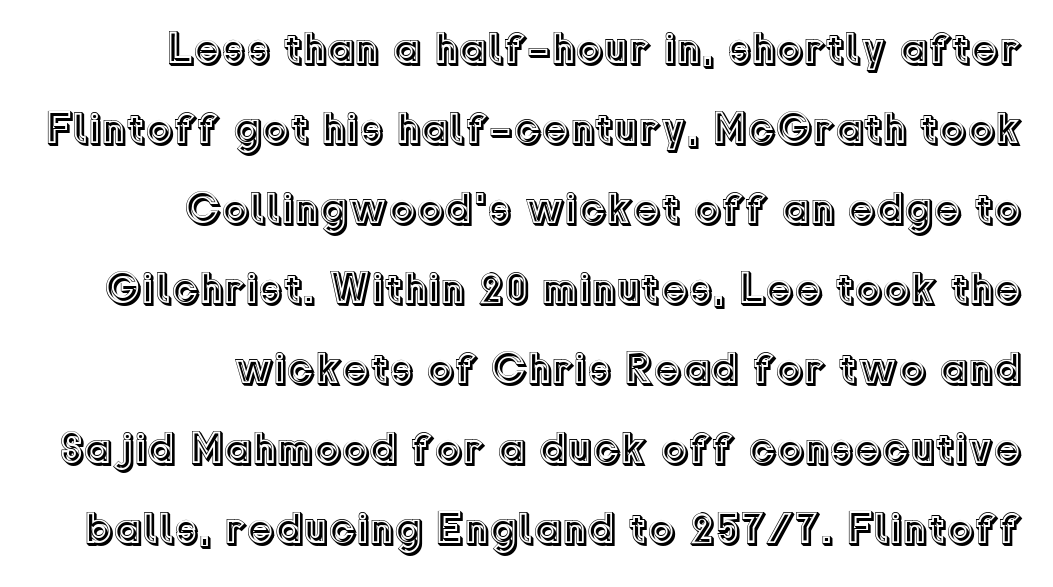
The passage shown is typed in a proportional face where columns would drift. Nothing unusual about the tracking: characters are spaced as the font intends. Compared with a flush-left layout, this one pins lines to the opposite, right side. Words float on clear page, feet unadorned.
